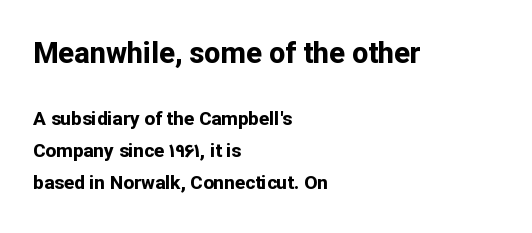
The image shows 29 px bold sans-serif type, upright; set left-aligned, normal line spacing (1.68x), normal letter spacing, not underlined; the first (top) block is 1.53x larger; low stroke contrast and a medium x-height.
